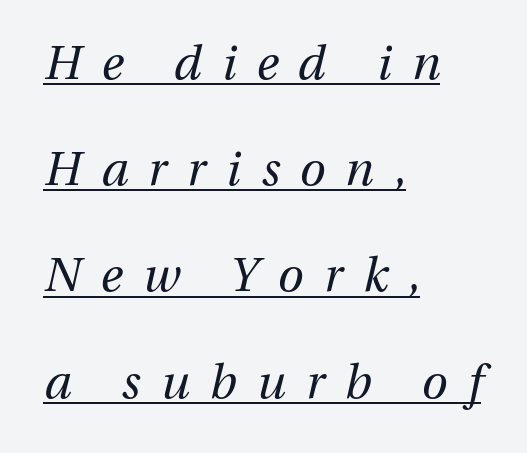
Q: Is the text bold? A: No.
Q: Is the text italic (slanted)? A: Yes, it leans right by about 13 degrees.
Q: Is the text underlined? A: Yes.
Q: How is the paragraph aligned? A: Left-aligned.
Q: Is the spacing between letters normal or unusually wide? A: Unusually wide.
Q: Is the spacing between lines tight, normal or loose? A: Loose.
Q: Width (condensed, normal, or wide)? A: Normal.
Q: Stroke contrast? A: Medium.
Q: x-height? A: Medium.
Q: Monospaced? A: No.
